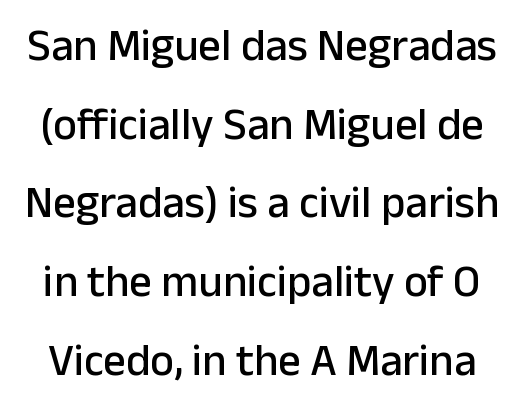
Letterform terminals end flat and unadorned throughout the passage. Here the designer chose a conventional face with non-uniform glyph widths. Italic: no, the glyphs are upright roman. A bare baseline throughout the passage. Tracking here is standard; glyphs follow each other at the usual distance.
